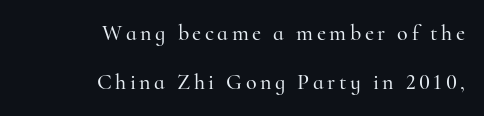
The image shows 22 px text type, upright; set right-aligned, loose line spacing (2.23x), not underlined.
